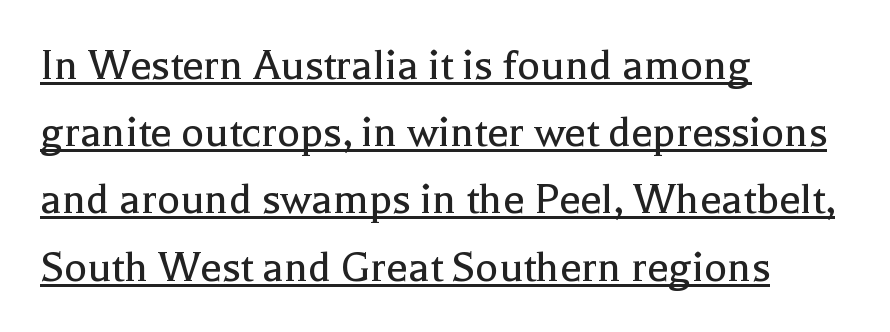
{"serif": "yes", "italic": "no", "bold": "no", "weight": "regular", "width": "normal", "x_height": "medium", "monospaced": "no", "underline": "yes", "align": "left", "line_spacing": "normal", "line_spacing_ratio": 1.4, "letter_spacing": "normal", "letter_spacing_em": 0.0, "glyph_px": 48}
